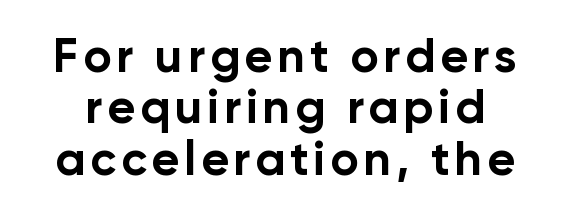
Q: Is the text bold? A: Yes.
Q: Is the text italic (slanted)? A: No, it is upright.
Q: Is the typeface a serif or a sans-serif typeface? A: Sans-serif.
Q: Is the text underlined? A: No.
Q: Is the spacing between lines tight, normal or loose? A: Tight.
Q: Width (condensed, normal, or wide)? A: Normal.
Q: Stroke contrast? A: Low.
Q: x-height? A: Medium.
Q: Monospaced? A: No.
